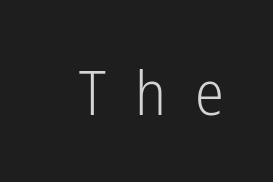
Q: Is the text bold? A: No.
Q: Is the text italic (slanted)? A: No, it is upright.
Q: Is the typeface a serif or a sans-serif typeface? A: Sans-serif.
Q: Is the text underlined? A: No.
Q: Is the spacing between letters normal or unusually wide? A: Unusually wide.
Q: Width (condensed, normal, or wide)? A: Condensed.
Q: Stroke contrast? A: Low.
Q: x-height? A: Medium.
Q: Monospaced? A: No.
